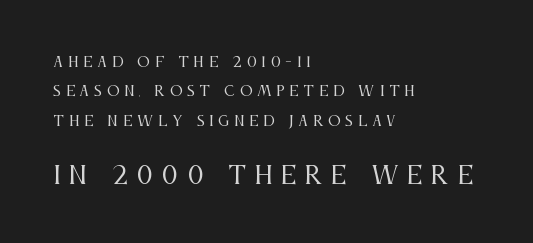
{"italic": "no", "bold": "no", "underline": "no", "align": "left", "line_spacing": "loose", "line_spacing_ratio": 2.1, "letter_spacing": "wide", "letter_spacing_em": 0.35, "larger_block": "second", "size_ratio": 1.71, "glyph_px": 24}
